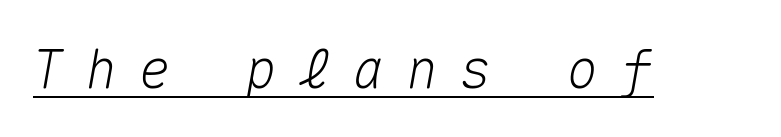
The image shows 53 px text type, italic (leaning right), monospaced; set unusually wide letter spacing (+0.41 em), underlined; medium stroke contrast and a medium x-height.
